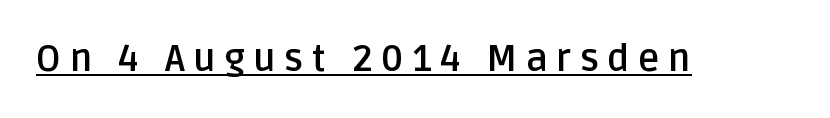
Nothing sits at the stroke ends, so this counts as sans-serif. Students, observe the line beneath the letters — that is underlining. Each letter keeps its own natural width here, so spacing adapts to shape. This is the regular roman posture of the typeface. Spacing between characters has been opened up far beyond the box default.
